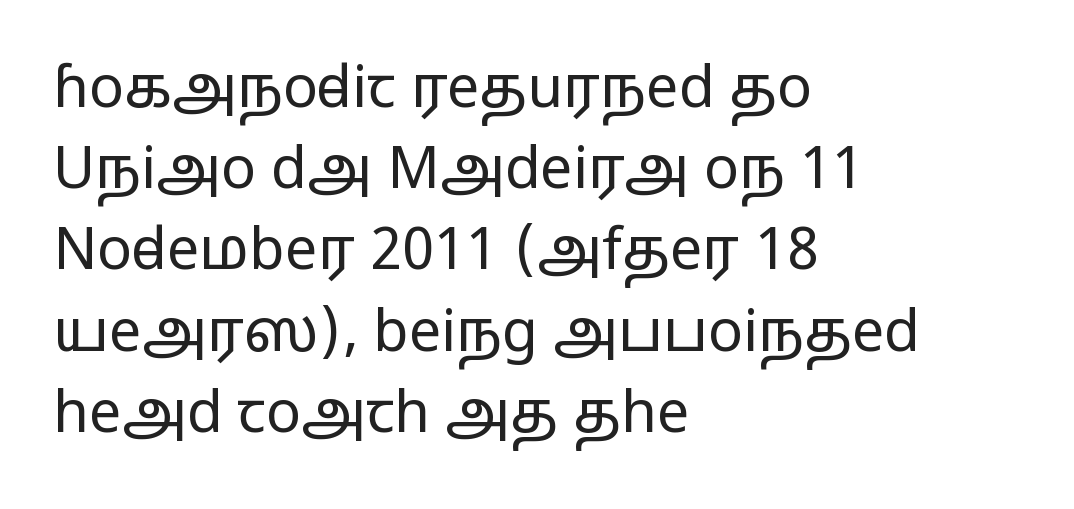
Is the block centered? No — it sits flush against the left margin. Is the letter spacing exaggerated? No — it looks like the ordinary default. Is this a fixed-width face? No — the glyphs have proportional, varying widths. The characters are drawn with everyday or finer stroke widths. Type style note: lacks serifs. Does the lettering tilt? It doesn't — this is upright.
